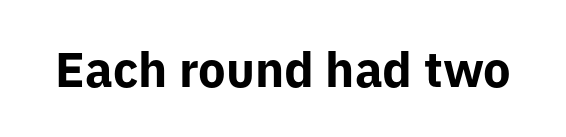
Q: Is the text bold? A: Yes.
Q: Is the text italic (slanted)? A: No, it is upright.
Q: Is the typeface a serif or a sans-serif typeface? A: Sans-serif.
Q: Is the text underlined? A: No.
Q: Is the spacing between letters normal or unusually wide? A: Normal.
Q: Width (condensed, normal, or wide)? A: Normal.
Q: Stroke contrast? A: Low.
Q: x-height? A: Medium.
Q: Monospaced? A: No.
